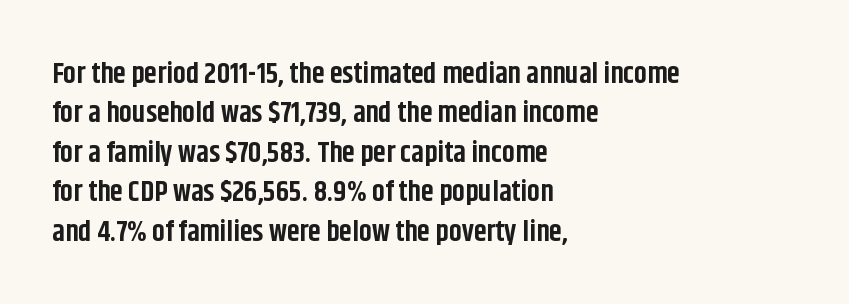
The image shows 29 px bold, condensed sans-serif type, upright; set left-aligned, normal line spacing (1.36x), normal letter spacing, not underlined; low stroke contrast and a large x-height.
